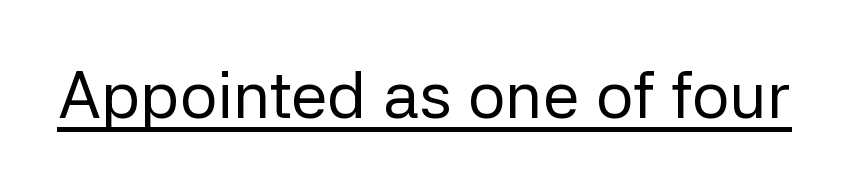
The specimen reads as upright at a glance. The passage shown is underscored from start to finish. Students, note that the glyphs here touch the page at normal intervals. Caption: face not bold, strokes unweighted.
